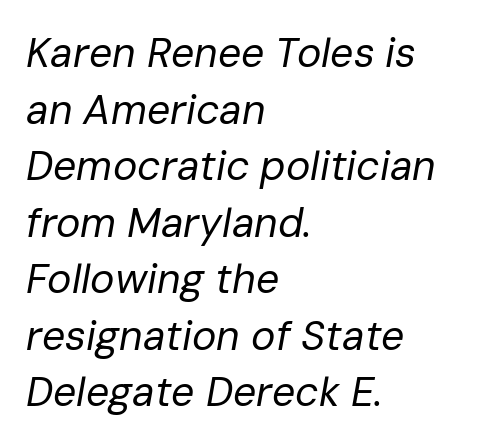
The image shows 41 px regular-weight type, italic (leaning right); set left-aligned, normal line spacing (1.38x), normal letter spacing, not underlined; low stroke contrast and a medium x-height.
